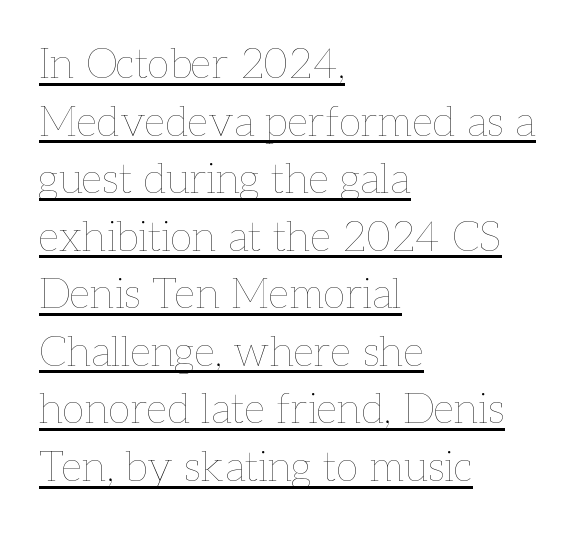
One-word summary of the alignment: left. Is this a heavy cut? Hardly; it is regular or lighter. Style check: upright. The block of text has a typical density, with ordinary space between rows.
